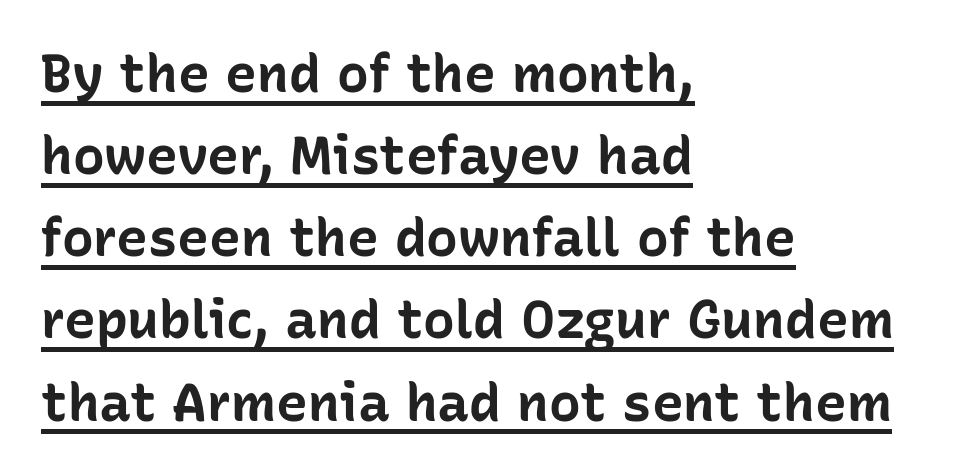
{"serif": "no", "italic": "no", "bold": "yes", "weight": "bold", "width": "normal", "stroke_contrast": "low", "x_height": "medium", "monospaced": "no", "underline": "yes", "align": "left", "line_spacing": "normal", "line_spacing_ratio": 1.55, "letter_spacing": "normal", "letter_spacing_em": 0.0, "glyph_px": 53}
